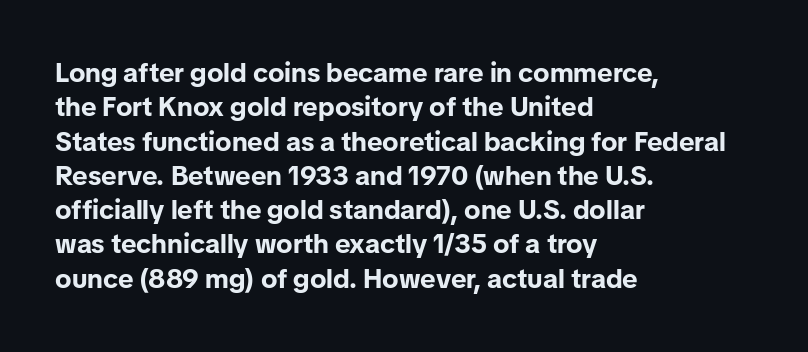
A typesetter would mark this as roman, not italic. Does the copy run flush right? No — it runs flush left. These words are printed bold, with thick strokes throughout. Successive baselines arrive at the customary interval. Caption: standard tracking, unaltered.
